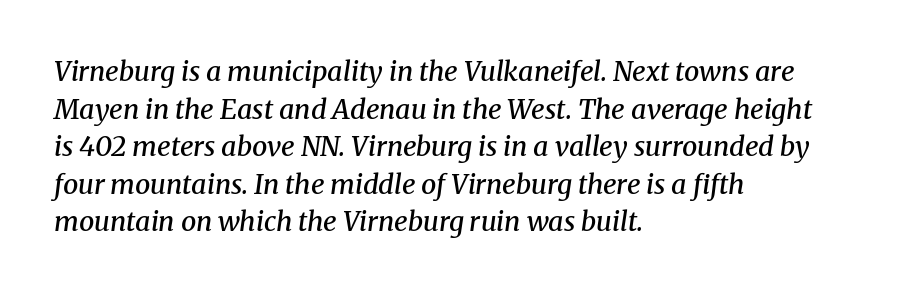
The image shows 27 px text type, italic (leaning right); set left-aligned, normal line spacing (1.39x), normal letter spacing, not underlined.
